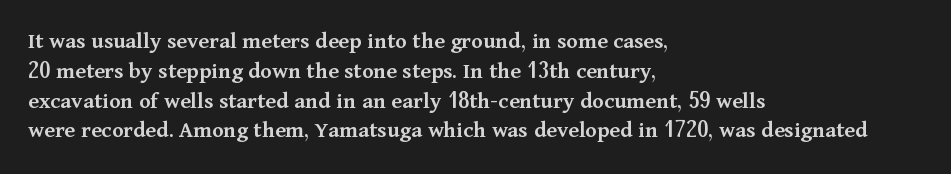
The image shows 24 px text type, upright; set left-aligned, line spacing 1.24x, normal letter spacing, not underlined.
